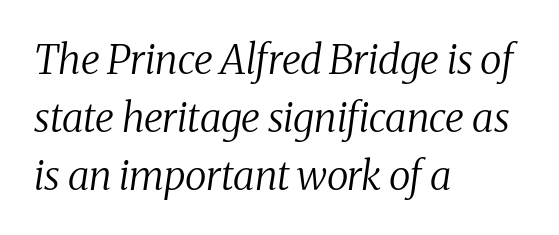
Baseline-to-baseline distance is the conventional proportion of letter height. Observe the serifs anchoring each vertical stroke in this sample. The passage is arranged the way most books set body copy — flush left. Is this a fixed-width face? No — the glyphs have proportional, varying widths. The letterforms sit at book weight or below.
